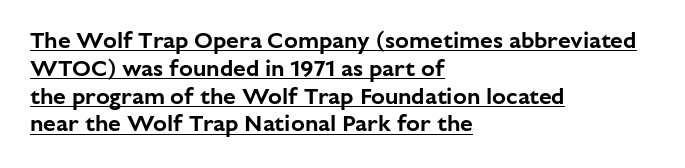
{"italic": "no", "underline": "yes", "align": "left", "line_spacing_ratio": 1.21, "letter_spacing": "normal", "letter_spacing_em": 0.0, "glyph_px": 23}
